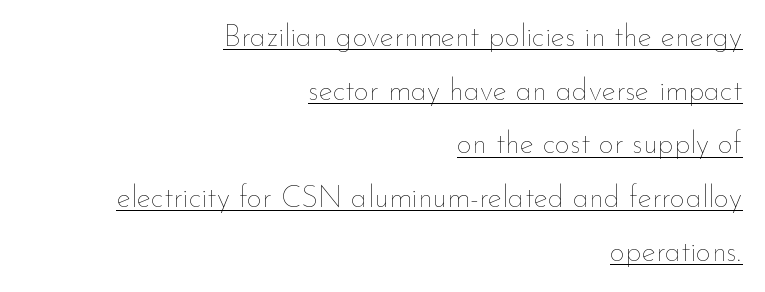
The face looks like a standard text weight, possibly lighter. Honestly, the underline is the first thing you notice here. Every stem runs plumb, perpendicular to the baseline. There is no visible air inserted between adjacent glyphs.
